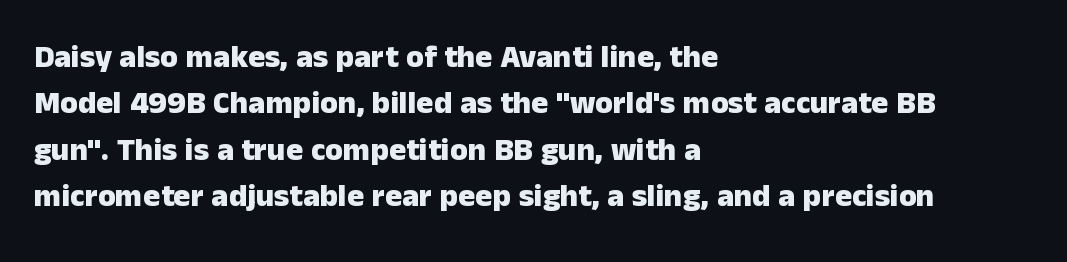
Q: Is the text bold? A: Yes.
Q: Is the text italic (slanted)? A: No, it is upright.
Q: Is the typeface a serif or a sans-serif typeface? A: Sans-serif.
Q: Is the text underlined? A: No.
Q: How is the paragraph aligned? A: Left-aligned.
Q: Is the spacing between letters normal or unusually wide? A: Normal.
Q: Is the spacing between lines tight, normal or loose? A: Normal.
Q: Width (condensed, normal, or wide)? A: Normal.
Q: Stroke contrast? A: Low.
Q: x-height? A: Medium.
Q: Monospaced? A: No.
